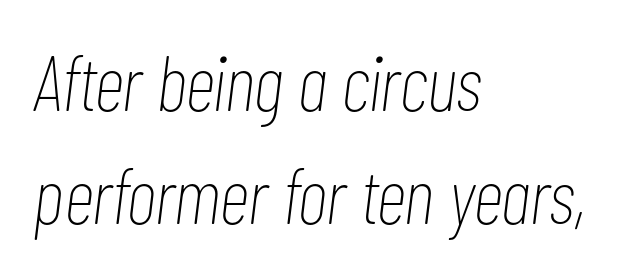
The space between consecutive lines is moderate. The strokes carry an ordinary text weight at most. Each line starts at the same left margin while the right side varies. Descender tails drop into unmarked territory. The rendering uses natural spacing where letterforms have individual widths. Each word holds together tightly as a unit, with standard inter-letter gaps.
